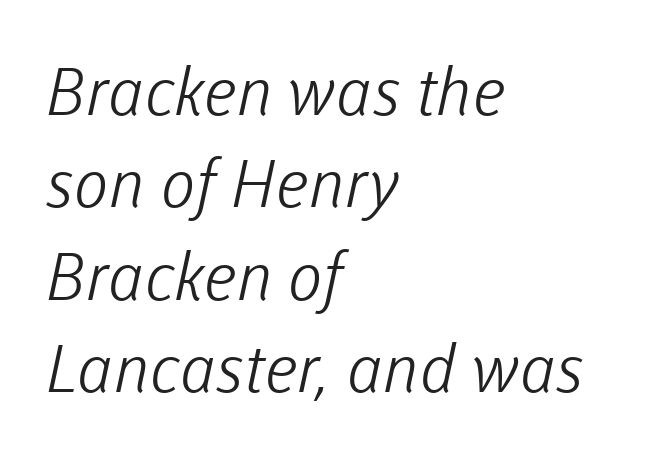
The image shows 66 px light sans-serif type; set left-aligned, normal line spacing (1.4x), normal letter spacing, not underlined; low stroke contrast and a medium x-height.
